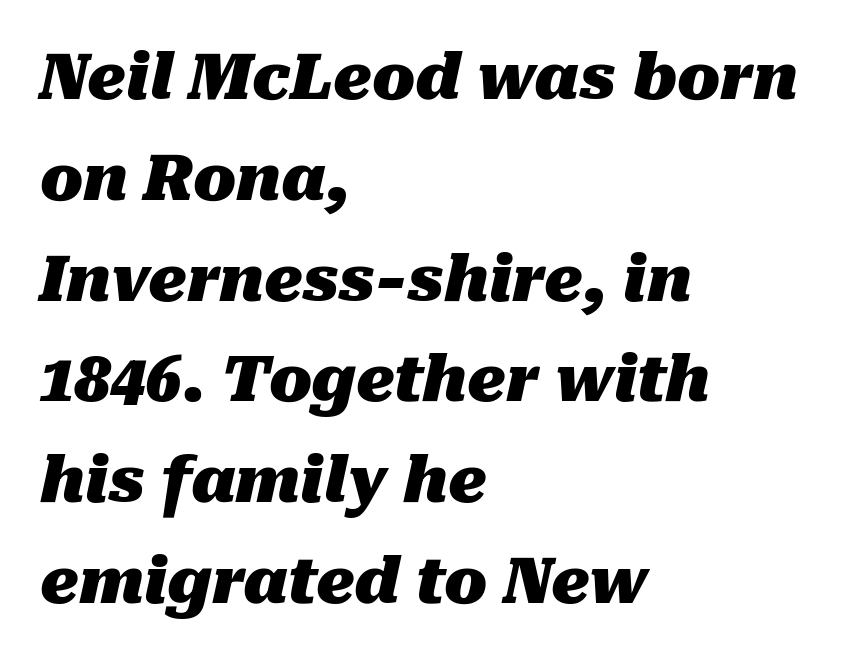
Q: Is the text bold? A: Yes.
Q: Is the text italic (slanted)? A: Yes, it leans right by about 10 degrees.
Q: Is the text underlined? A: No.
Q: How is the paragraph aligned? A: Left-aligned.
Q: Is the spacing between letters normal or unusually wide? A: Normal.
Q: Is the spacing between lines tight, normal or loose? A: Normal.
Q: Width (condensed, normal, or wide)? A: Normal.
Q: Stroke contrast? A: Medium.
Q: x-height? A: Medium.
Q: Monospaced? A: No.
